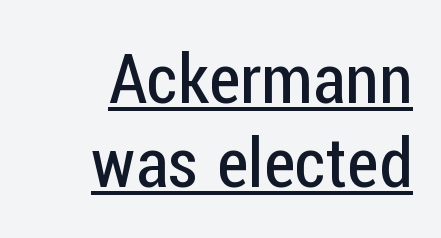
Q: Is the text bold? A: No.
Q: Is the text italic (slanted)? A: No, it is upright.
Q: Is the typeface a serif or a sans-serif typeface? A: Sans-serif.
Q: Is the text underlined? A: Yes.
Q: How is the paragraph aligned? A: Right-aligned.
Q: Is the spacing between letters normal or unusually wide? A: Normal.
Q: Width (condensed, normal, or wide)? A: Condensed.
Q: Stroke contrast? A: Low.
Q: x-height? A: Medium.
Q: Monospaced? A: No.
